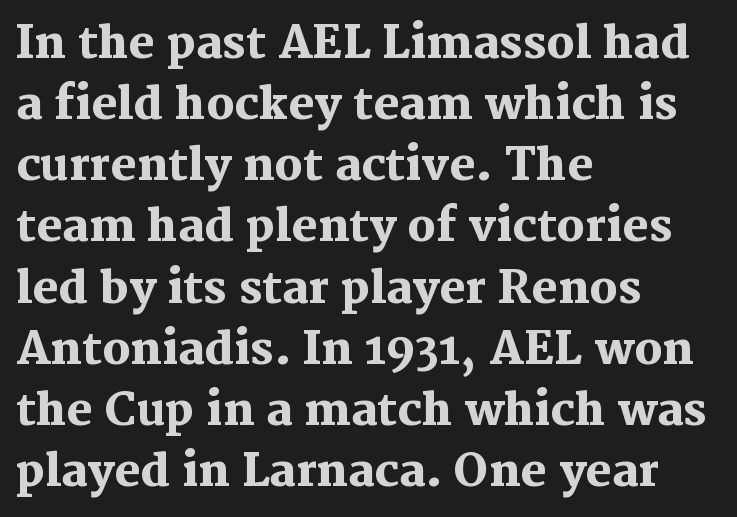
Italic? Not at all — the glyphs are vertical. Here the designer chose a conventional face with non-uniform glyph widths. These lines stack with their left ends in a neat column. Does extra space separate the letters? No, they use regular spacing. The leading is moderate, giving the passage an even texture.
